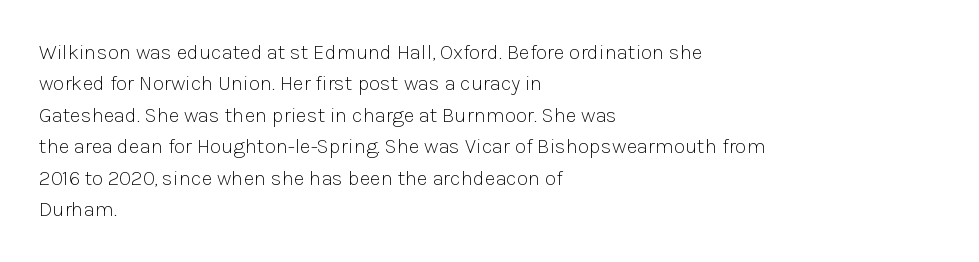
{"italic": "no", "bold": "no", "underline": "no", "align": "left", "line_spacing": "normal", "line_spacing_ratio": 1.5, "letter_spacing": "normal", "letter_spacing_em": 0.0, "glyph_px": 21}
